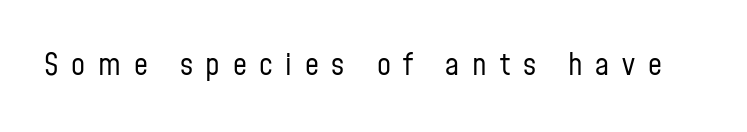
{"serif": "no", "italic": "no", "bold": "no", "weight": "regular", "width": "condensed", "stroke_contrast": "low", "x_height": "medium", "monospaced": "no", "underline": "no", "letter_spacing": "wide", "letter_spacing_em": 0.41, "glyph_px": 31}
